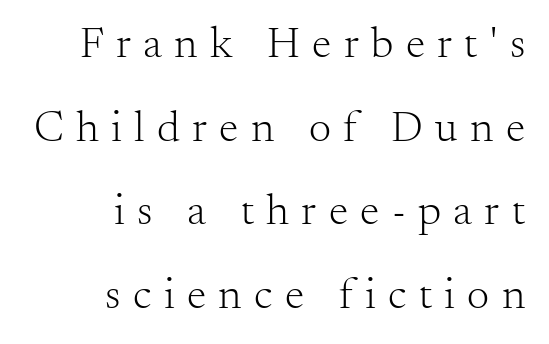
A bare baseline throughout the passage. Which margin do the lines hug? The right one — the left edge is uneven. This rendering employs a face with finishing strokes, i.e., a serif. Does extra space separate the letters? Yes, quite a lot of it. Weight: not bold — regular or lighter. The face used here is proportionally spaced, like ordinary book or web type.
